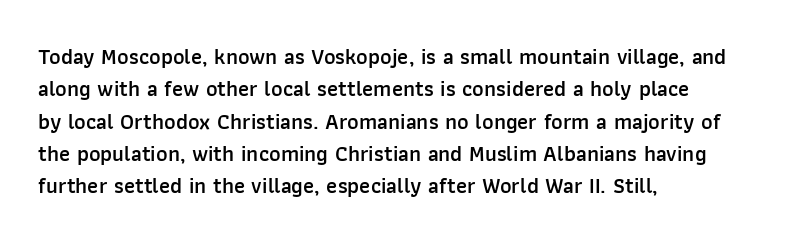
The image shows 22 px text type, upright; set left-aligned, normal line spacing (1.47x), normal letter spacing, not underlined.
